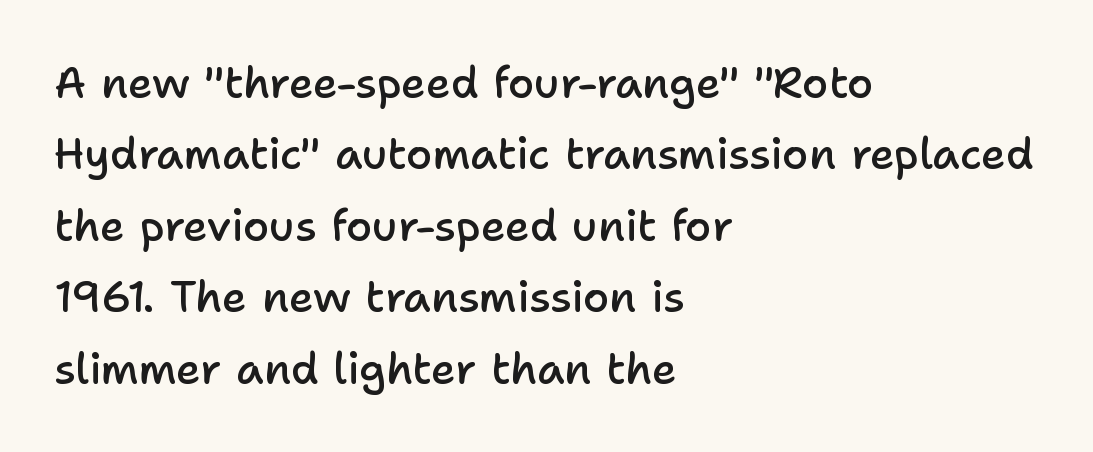
The image shows 43 px semibold sans-serif type, upright; set left-aligned, normal line spacing (1.66x), normal letter spacing, not underlined; low stroke contrast and a medium x-height.
